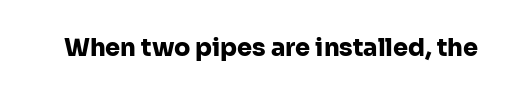
Q: Is the text bold? A: Yes.
Q: Is the text italic (slanted)? A: No, it is upright.
Q: Is the text underlined? A: No.
Q: Is the spacing between letters normal or unusually wide? A: Normal.
